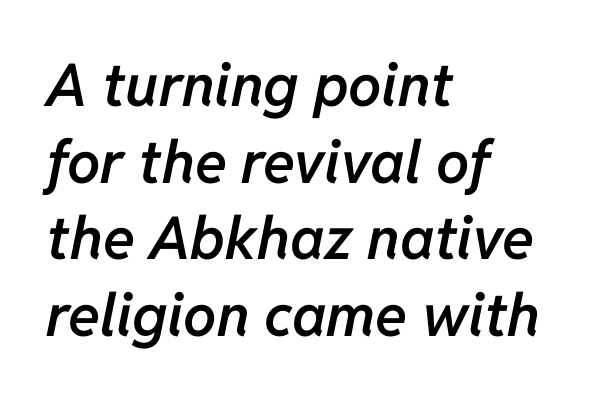
Caption: standard tracking, unaltered. The paragraph has a hard left edge and a soft right edge. The string is rendered with underlining switched off. If you drew a line through each stem, it would be angled.
